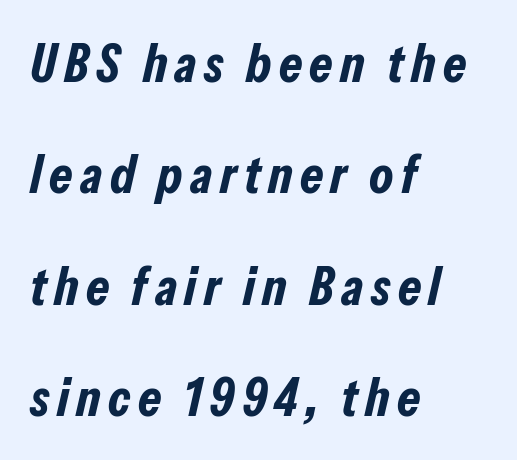
The image shows 53 px bold, condensed type, italic (leaning right); set left-aligned, loose line spacing (2.1x), not underlined; low stroke contrast and a medium x-height.
